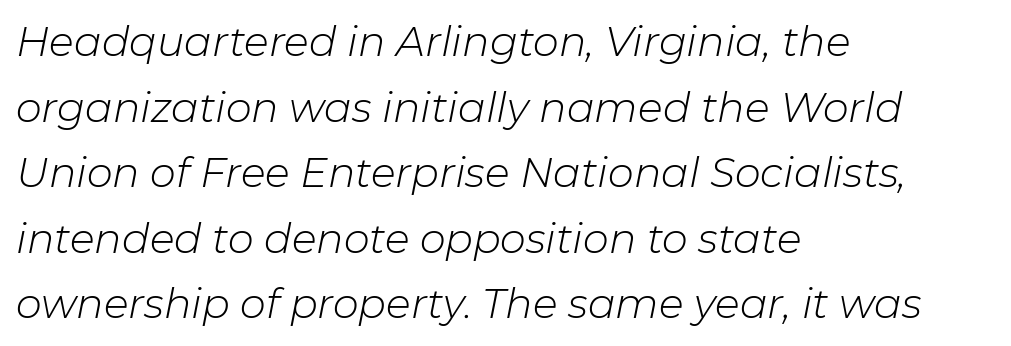
Q: Is the text bold? A: No.
Q: Is the text italic (slanted)? A: Yes, it leans right by about 11 degrees.
Q: Is the text underlined? A: No.
Q: How is the paragraph aligned? A: Left-aligned.
Q: Is the spacing between letters normal or unusually wide? A: Normal.
Q: Is the spacing between lines tight, normal or loose? A: Normal.
Q: Width (condensed, normal, or wide)? A: Normal.
Q: Stroke contrast? A: Low.
Q: x-height? A: Medium.
Q: Monospaced? A: No.
